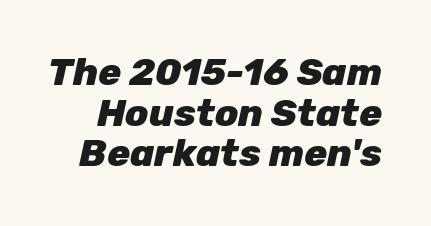
The image shows 38 px heavy type, italic (leaning right); set tight line spacing (1.07x), normal letter spacing, not underlined; low stroke contrast and a medium x-height.
